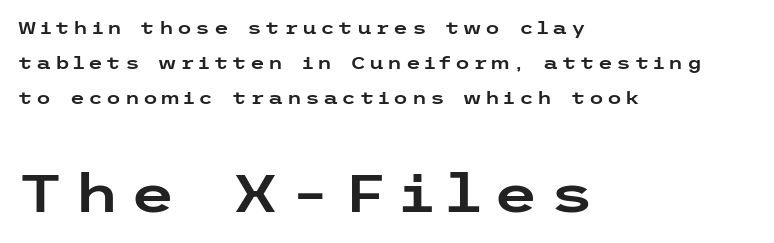
Q: Is the text italic (slanted)? A: No, it is upright.
Q: Is the typeface a serif or a sans-serif typeface? A: Sans-serif.
Q: Is the text underlined? A: No.
Q: How is the paragraph aligned? A: Left-aligned.
Q: Is the spacing between letters normal or unusually wide? A: Unusually wide.
Q: Is the spacing between lines tight, normal or loose? A: Loose.
Q: Which block of text is set in a larger size, the first (top) or the second (bottom)? A: The second (bottom) one.
Q: Width (condensed, normal, or wide)? A: Wide.
Q: Stroke contrast? A: Low.
Q: x-height? A: Medium.
